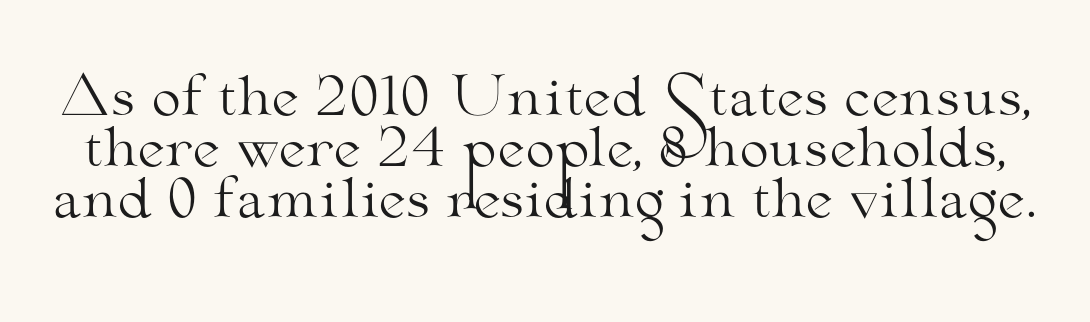
The image shows 53 px light, wide serif type, upright; set tight line spacing (0.96x), normal letter spacing, not underlined; medium stroke contrast and a small x-height.
